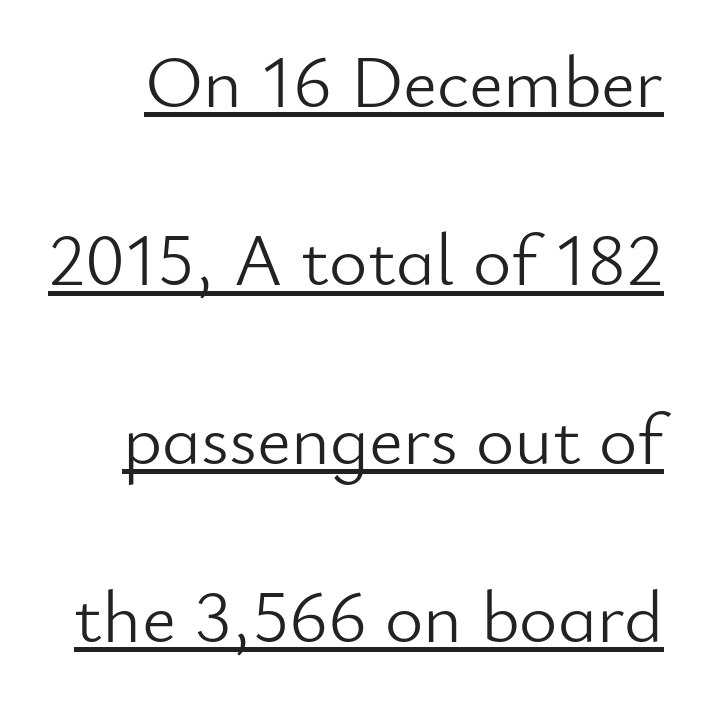
The image shows 74 px light sans-serif type, upright; set loose line spacing (2.41x), normal letter spacing, underlined; low stroke contrast and a small x-height.
